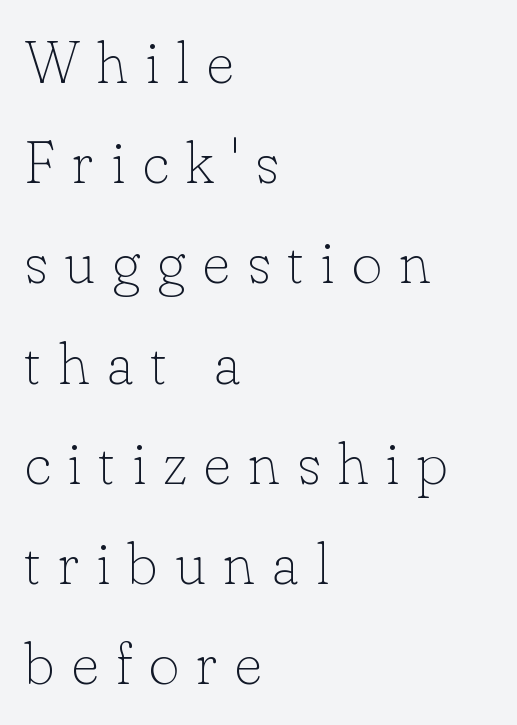
The horizontal fit of the characters is loose and conspicuously gappy. The designer left line spacing at the default. Characters remain perfectly vertical along every line. Casual observation: everything's shoved over to the left.
